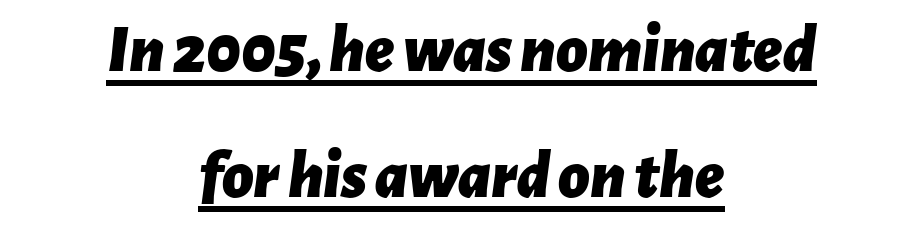
The image shows 68 px bold type, italic (leaning right); set centered, line spacing 1.85x, normal letter spacing, underlined; low stroke contrast and a medium x-height.
